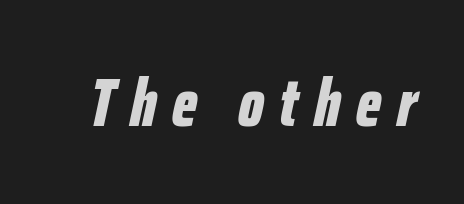
Q: Is the text bold? A: Yes.
Q: Is the text italic (slanted)? A: Yes, it leans right by about 12 degrees.
Q: Is the text underlined? A: No.
Q: Is the spacing between letters normal or unusually wide? A: Unusually wide.
Q: Width (condensed, normal, or wide)? A: Condensed.
Q: Stroke contrast? A: Low.
Q: x-height? A: Medium.
Q: Monospaced? A: No.
